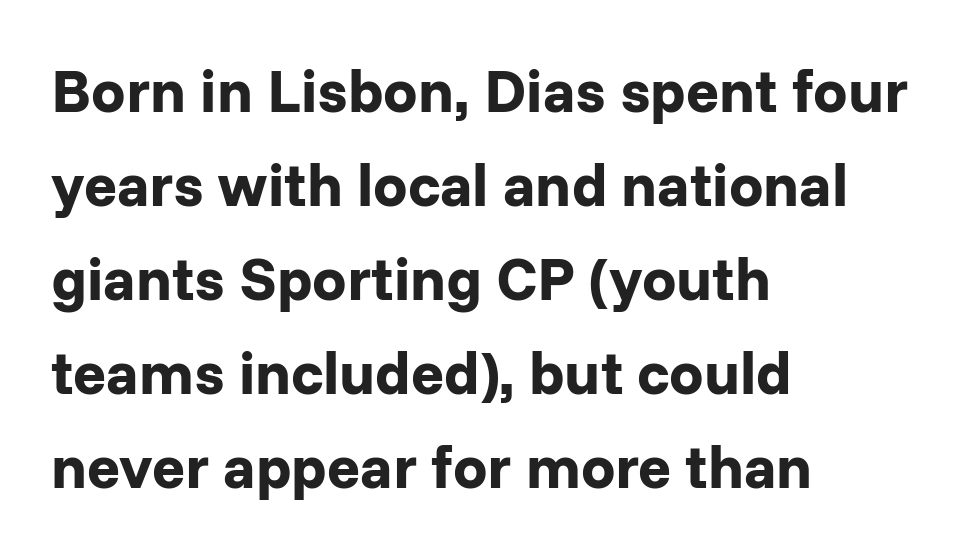
Q: Is the text bold? A: Yes.
Q: Is the text italic (slanted)? A: No, it is upright.
Q: Is the typeface a serif or a sans-serif typeface? A: Sans-serif.
Q: Is the text underlined? A: No.
Q: How is the paragraph aligned? A: Left-aligned.
Q: Is the spacing between letters normal or unusually wide? A: Normal.
Q: Is the spacing between lines tight, normal or loose? A: Normal.
Q: Width (condensed, normal, or wide)? A: Normal.
Q: Stroke contrast? A: Low.
Q: x-height? A: Medium.
Q: Monospaced? A: No.
